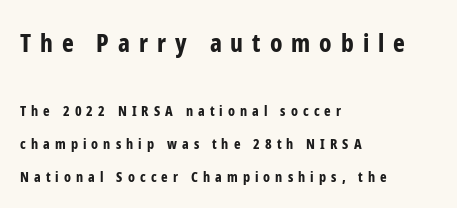
Alignment: flush left. Descenders hang freely into open space. Glyph-to-glyph distance is far greater than everyday printed text. Thick stems and heavy bowls — unmistakably bold. Summary of vertical rhythm: relaxed, with wide interline spacing.
